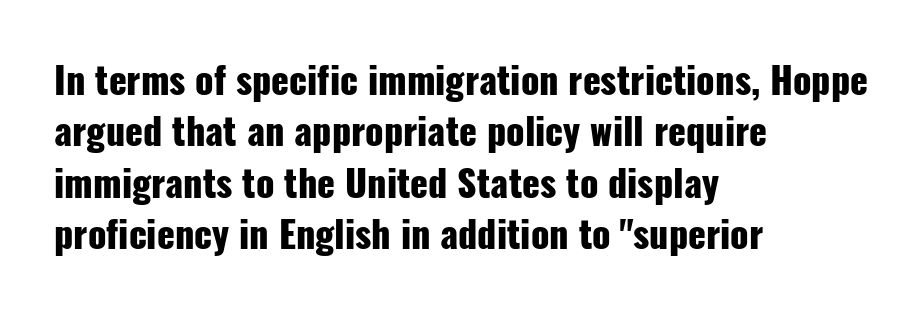
The image shows 37 px heavy, condensed sans-serif type, upright; set left-aligned, normal line spacing (1.39x), normal letter spacing, not underlined; low stroke contrast and a medium x-height.
